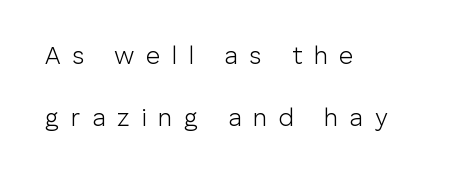
The passage shown stacks its lines with a broad gap. Each row of text sits above clean, open space. Does the copy run flush right? No — it runs flush left. Think standard paragraph weight, or any step lighter than that.
